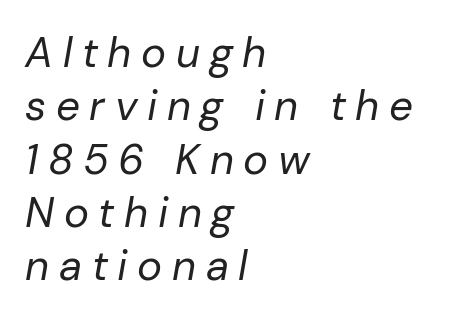
The image shows 42 px regular-weight type, italic (leaning right); set left-aligned, normal line spacing (1.27x), unusually wide letter spacing (+0.23 em), not underlined; low stroke contrast and a medium x-height.
